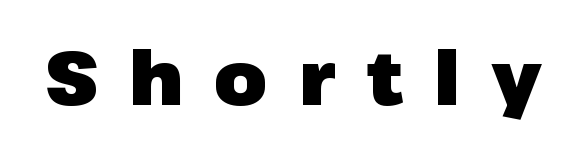
{"serif": "no", "italic": "no", "bold": "yes", "weight": "heavy", "width": "normal", "stroke_contrast": "low", "x_height": "medium", "monospaced": "no", "underline": "no", "letter_spacing": "wide", "letter_spacing_em": 0.41, "glyph_px": 76}
